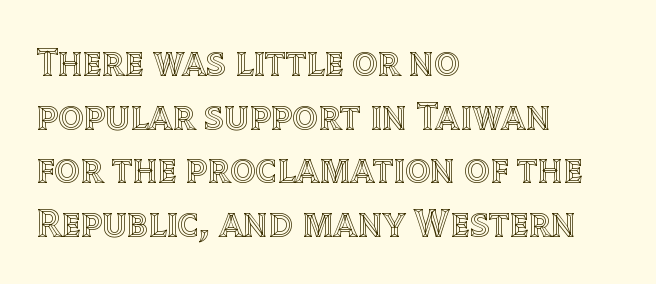
Q: Is the text italic (slanted)? A: No, it is upright.
Q: Is the text underlined? A: No.
Q: How is the paragraph aligned? A: Left-aligned.
Q: Is the spacing between letters normal or unusually wide? A: Normal.
Q: Is the spacing between lines tight, normal or loose? A: Normal.
Q: Width (condensed, normal, or wide)? A: Normal.
Q: x-height? A: Large.
Q: Monospaced? A: No.
